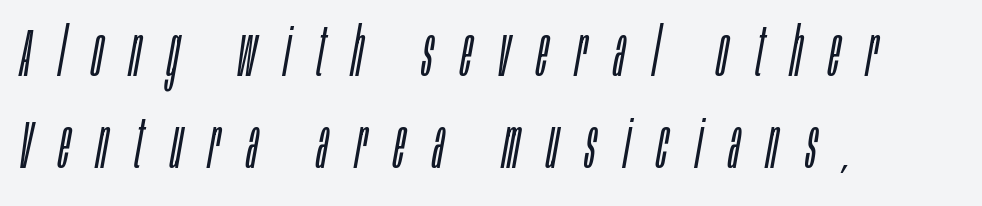
{"italic": "yes", "lean": "right", "slant_degrees": 10, "bold": "no", "weight": "light", "width": "condensed", "stroke_contrast": "low", "x_height": "large", "monospaced": "no", "underline": "no", "align": "left", "line_spacing": "normal", "line_spacing_ratio": 1.35, "letter_spacing": "wide", "letter_spacing_em": 0.4, "glyph_px": 68}
